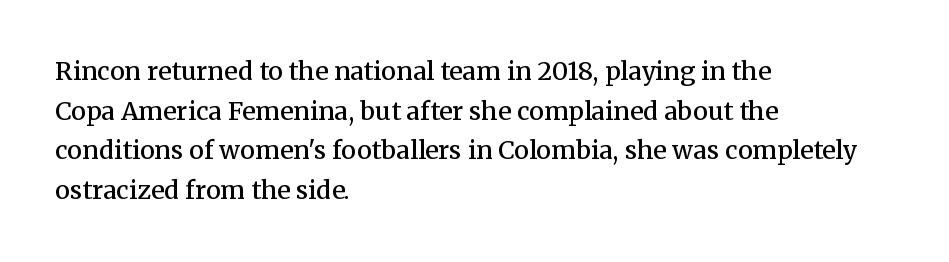
Q: Is the text bold? A: Semi-bold.
Q: Is the text italic (slanted)? A: No, it is upright.
Q: Is the text underlined? A: No.
Q: How is the paragraph aligned? A: Left-aligned.
Q: Is the spacing between letters normal or unusually wide? A: Normal.
Q: Is the spacing between lines tight, normal or loose? A: Normal.
